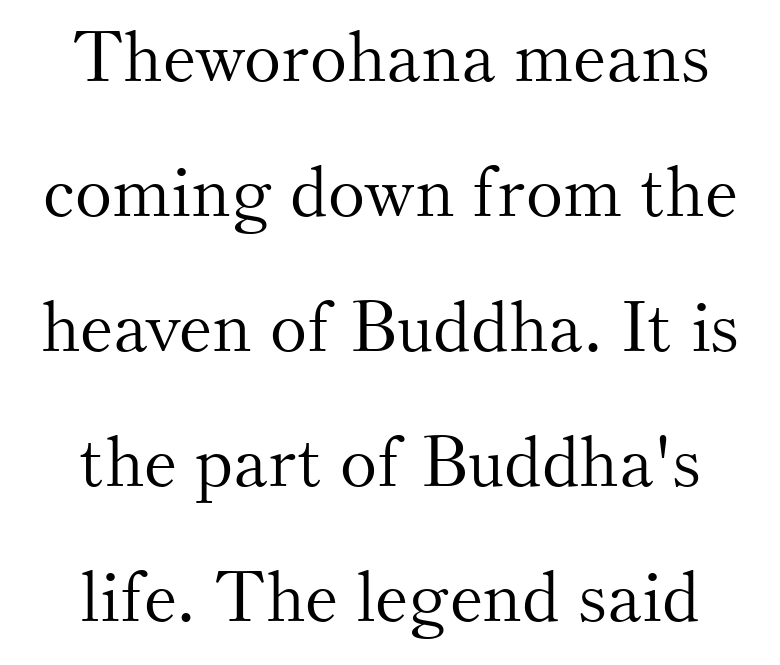
{"serif": "yes", "italic": "no", "bold": "no", "weight": "light", "width": "normal", "stroke_contrast": "medium", "x_height": "small", "monospaced": "no", "underline": "no", "line_spacing": "loose", "line_spacing_ratio": 1.93, "letter_spacing": "normal", "letter_spacing_em": 0.0, "glyph_px": 70}
